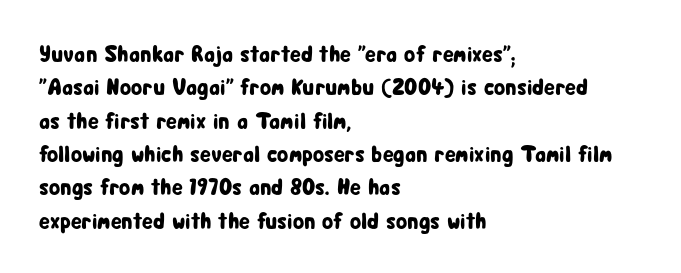
The rendering uses a moderate line-height, typical for paragraphs. These lines were composed using upright roman letters. The gaps between neighbouring characters are ordinary and unremarkable. Has an underline been added? It has not. Line starts are locked; line ends wander.
